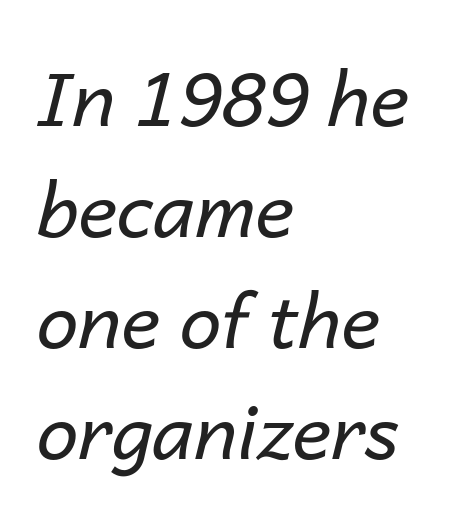
Note the varied advance widths — an 'i' is clearly narrower than an 'm'. The space beneath each line is pristine and unruled. Each stroke keeps to a modest, everyday thickness or less. Vertically, the passage feels balanced, rows spaced as you'd expect. Short and long lines alike share a common starting point at left. Slant detected: the letters are inclined.
